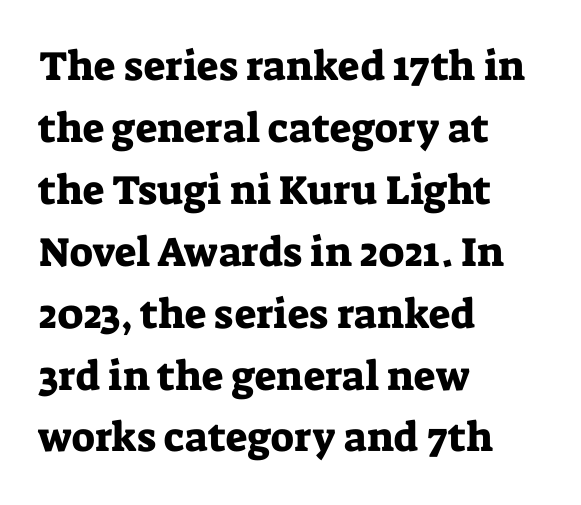
Q: Is the text italic (slanted)? A: No, it is upright.
Q: Is the typeface a serif or a sans-serif typeface? A: Serif.
Q: Is the text underlined? A: No.
Q: How is the paragraph aligned? A: Left-aligned.
Q: Is the spacing between letters normal or unusually wide? A: Normal.
Q: Is the spacing between lines tight, normal or loose? A: Normal.
Q: Width (condensed, normal, or wide)? A: Normal.
Q: Stroke contrast? A: Low.
Q: x-height? A: Medium.
Q: Monospaced? A: No.
